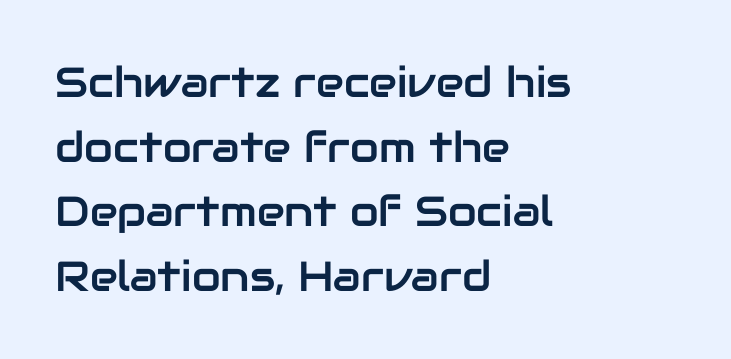
The image shows 42 px sans-serif type, upright; set left-aligned, normal line spacing (1.54x), normal letter spacing, not underlined; low stroke contrast and a medium x-height.
